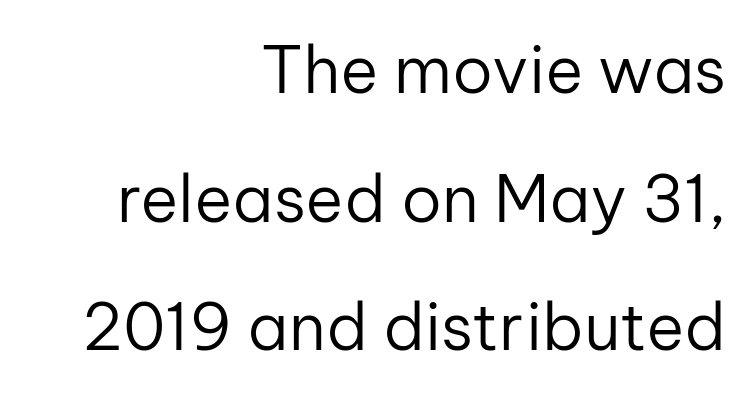
The image shows 65 px regular-weight sans-serif type, upright; set right-aligned, loose line spacing (1.98x), normal letter spacing, not underlined; low stroke contrast and a medium x-height.
